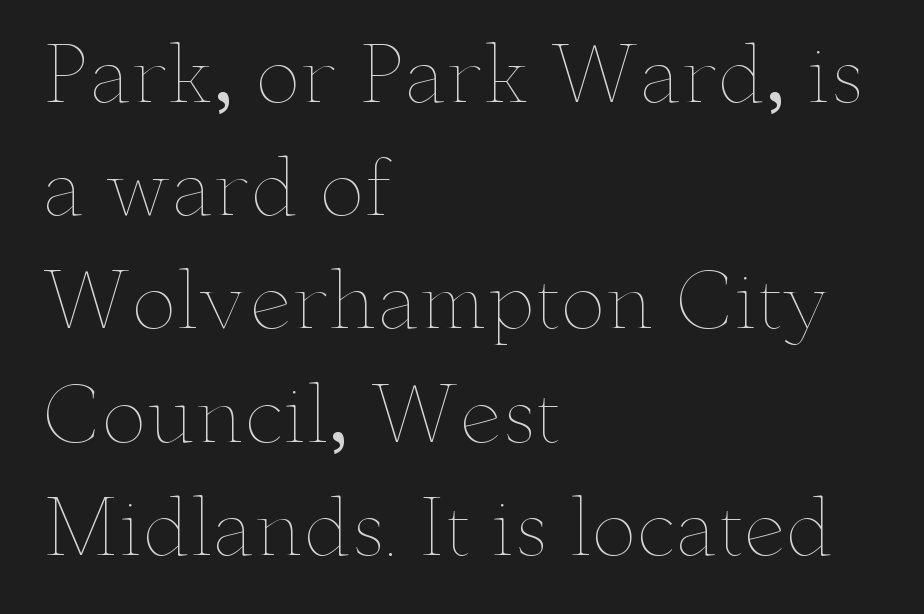
{"italic": "no", "bold": "no", "weight": "thin", "width": "wide", "stroke_contrast": "low", "x_height": "small", "monospaced": "no", "underline": "no", "align": "left", "line_spacing": "normal", "line_spacing_ratio": 1.49, "letter_spacing": "normal", "letter_spacing_em": 0.0, "glyph_px": 76}
